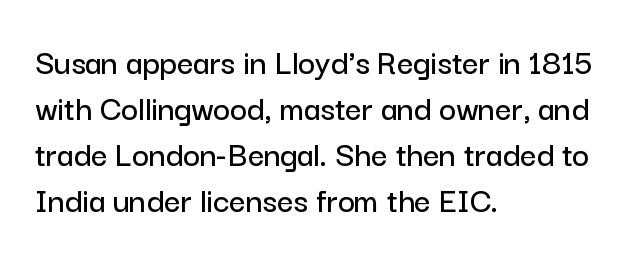
The rows are spaced the way most documents space them. No word sits above an underline. Nothing sits at the stroke ends, so this counts as sans-serif. The paragraph shown leans on its left margin. The letters sit at their default tracking, neither squeezed nor spread.
